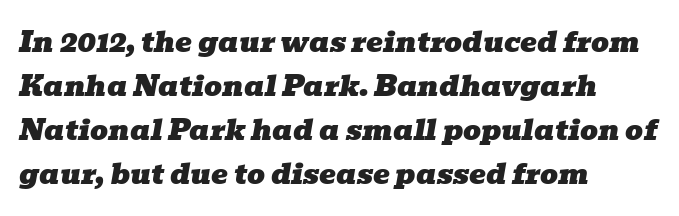
{"serif": "yes", "italic": "yes", "lean": "right", "slant_degrees": 10, "width": "wide", "stroke_contrast": "low", "x_height": "medium", "monospaced": "no", "underline": "no", "align": "left", "line_spacing": "normal", "line_spacing_ratio": 1.57, "letter_spacing": "normal", "letter_spacing_em": 0.0, "glyph_px": 28}
